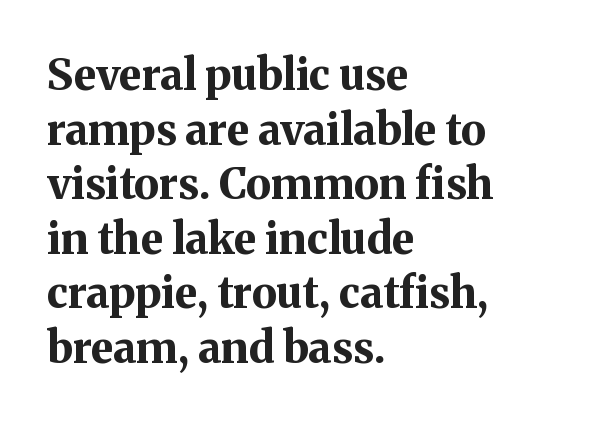
How heavy is the stroke? Heavy — this is a bold. There is no visible air inserted between adjacent glyphs. The letters advance in unequal steps, a hallmark of proportional type. This sample keeps an unexceptional amount of space between lines. The glyphs in this specimen are seriffed.
